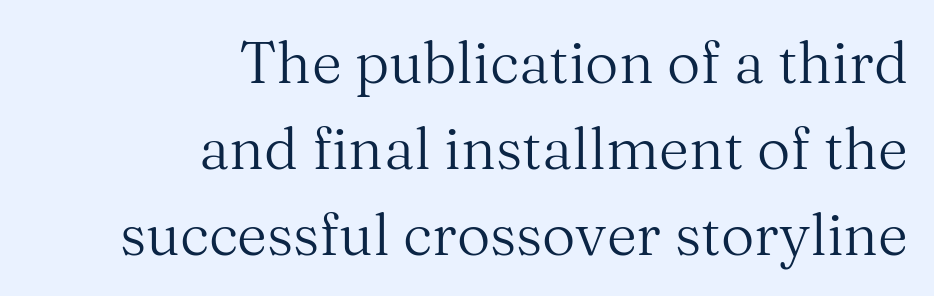
{"serif": "yes", "italic": "no", "bold": "no", "weight": "regular", "width": "normal", "stroke_contrast": "medium", "x_height": "medium", "monospaced": "no", "underline": "no", "align": "right", "line_spacing": "normal", "line_spacing_ratio": 1.48, "letter_spacing": "normal", "letter_spacing_em": 0.0, "glyph_px": 58}
